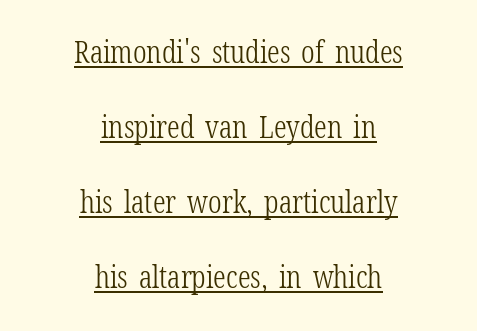
Q: Is the text bold? A: No.
Q: Is the text italic (slanted)? A: No, it is upright.
Q: Is the typeface a serif or a sans-serif typeface? A: Serif.
Q: Is the text underlined? A: Yes.
Q: How is the paragraph aligned? A: Centered.
Q: Is the spacing between letters normal or unusually wide? A: Normal.
Q: Is the spacing between lines tight, normal or loose? A: Loose.
Q: Width (condensed, normal, or wide)? A: Condensed.
Q: Stroke contrast? A: Low.
Q: x-height? A: Medium.
Q: Monospaced? A: No.
